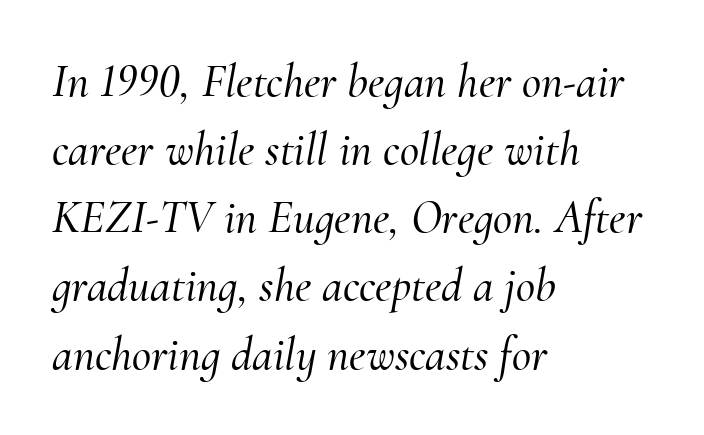
A typesetter would call this proportional, since set widths differ per character. The rendering shows small feet on the letterforms — a serif design. Characters are canted at an angle relative to the baseline's perpendicular. The paragraph has a hard left edge and a soft right edge. The designer left line spacing at the default.
